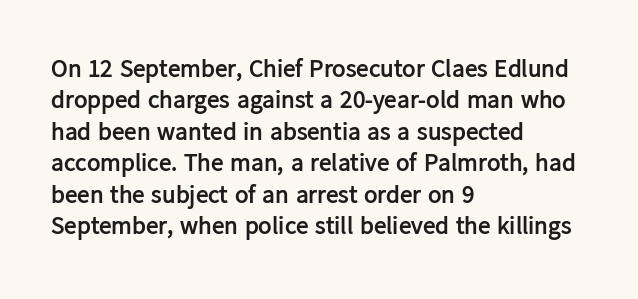
Horizontal alignment here is leftward, the default for most running prose. These lines were composed using upright roman letters. Quick note: underline off. Words appear dense and cohesive because spacing is normal. Honestly, the row spacing looks completely unremarkable. Heft: maximum for text — a bold.
